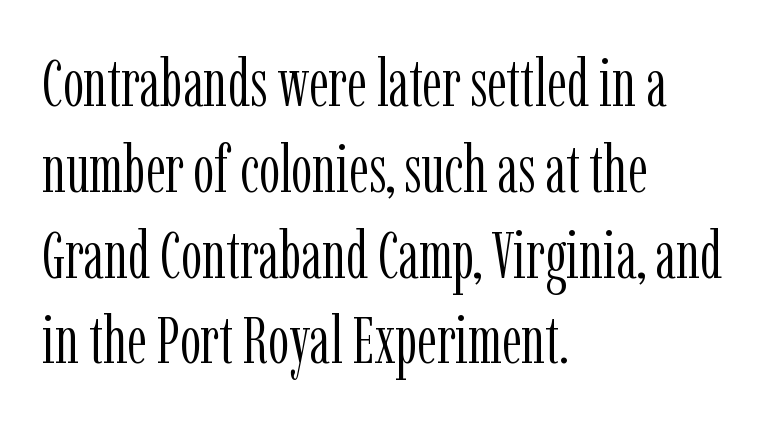
Q: Is the text bold? A: No.
Q: Is the text italic (slanted)? A: No, it is upright.
Q: Is the typeface a serif or a sans-serif typeface? A: Serif.
Q: Is the text underlined? A: No.
Q: How is the paragraph aligned? A: Left-aligned.
Q: Is the spacing between letters normal or unusually wide? A: Normal.
Q: Is the spacing between lines tight, normal or loose? A: Normal.
Q: Width (condensed, normal, or wide)? A: Condensed.
Q: Stroke contrast? A: Low.
Q: x-height? A: Medium.
Q: Monospaced? A: No.
